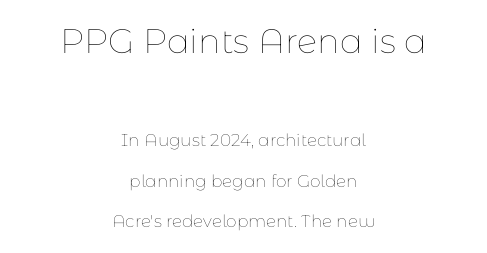
Layout note: lines centered. The lines are spread far apart with generous leading. The letters advance in unequal steps, a hallmark of proportional type. Ascenders rise straight up at ninety degrees.
